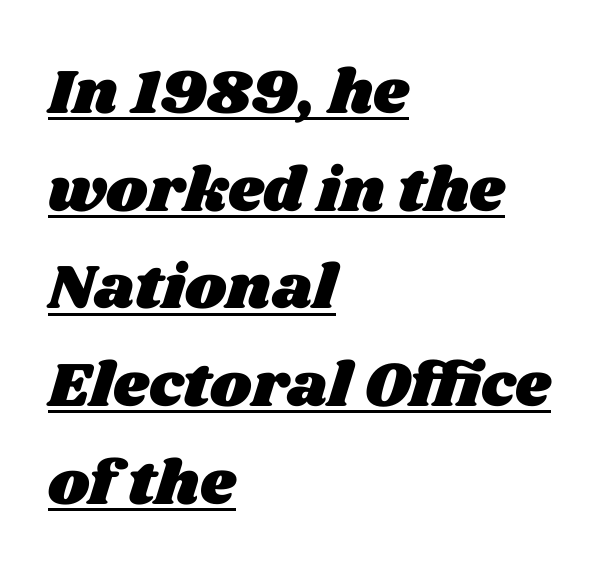
{"width": "wide", "stroke_contrast": "medium", "x_height": "large", "monospaced": "no", "underline": "yes", "align": "left", "line_spacing": "normal", "line_spacing_ratio": 1.55, "letter_spacing": "normal", "letter_spacing_em": 0.0, "glyph_px": 63}
